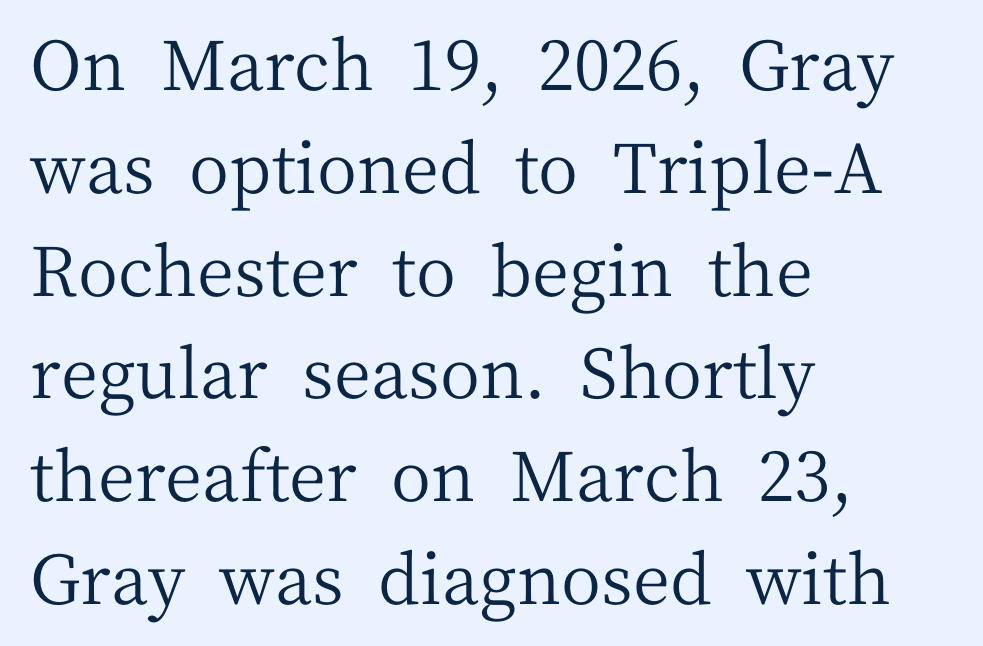
Q: Is the text bold? A: No.
Q: Is the text italic (slanted)? A: No, it is upright.
Q: Is the typeface a serif or a sans-serif typeface? A: Serif.
Q: Is the text underlined? A: No.
Q: How is the paragraph aligned? A: Left-aligned.
Q: Is the spacing between letters normal or unusually wide? A: Normal.
Q: Is the spacing between lines tight, normal or loose? A: Normal.
Q: Width (condensed, normal, or wide)? A: Normal.
Q: Stroke contrast? A: Medium.
Q: x-height? A: Medium.
Q: Monospaced? A: No.
